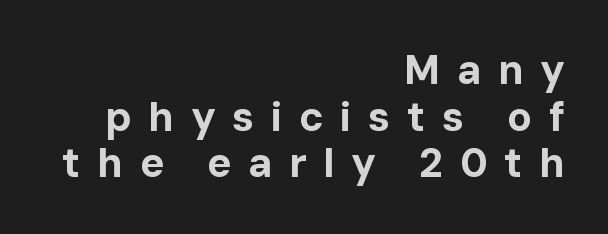
Q: Is the text bold? A: Yes.
Q: Is the text italic (slanted)? A: No, it is upright.
Q: Is the typeface a serif or a sans-serif typeface? A: Sans-serif.
Q: Is the text underlined? A: No.
Q: How is the paragraph aligned? A: Right-aligned.
Q: Is the spacing between letters normal or unusually wide? A: Unusually wide.
Q: Is the spacing between lines tight, normal or loose? A: Tight.
Q: Width (condensed, normal, or wide)? A: Normal.
Q: Stroke contrast? A: Low.
Q: x-height? A: Medium.
Q: Monospaced? A: No.
